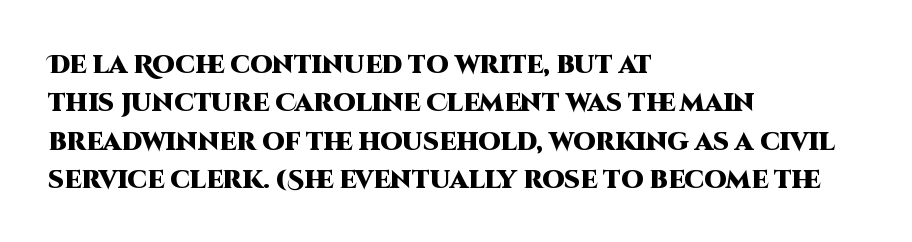
The image shows 25 px bold type, upright; set left-aligned, normal line spacing (1.54x), normal letter spacing, not underlined.
